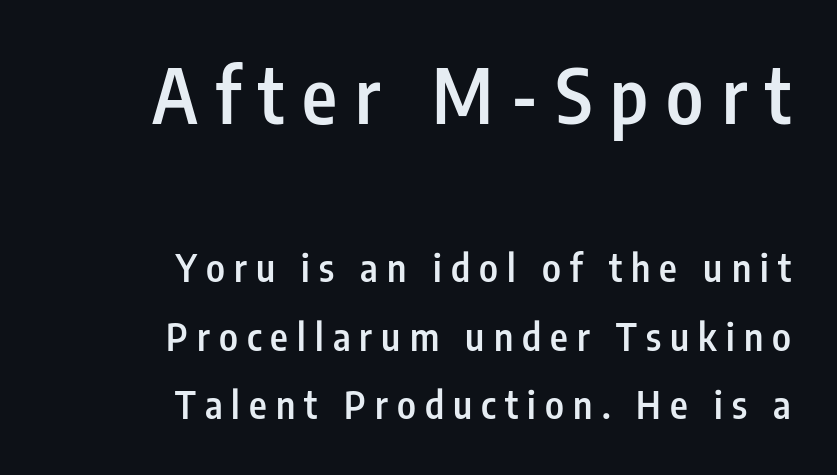
Spacing verdict: proportional, widths tailored to each character. How heavy is the stroke? Medium-heavy — a semibold, shy of bold. No italicization has been applied; the sample stays upright. In this sample the first text group is rendered at the bigger scale. A student would call this right alignment; a typographer would say flush right, rag left. This rendering employs a face without finishing strokes, i.e., a sans-serif.
